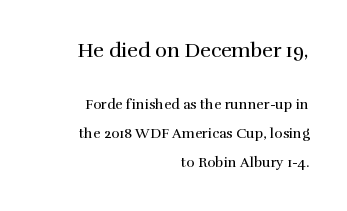
The image shows 20 px text type, upright; set right-aligned, loose line spacing (2.07x), normal letter spacing, not underlined; the first (top) block is 1.43x larger.
